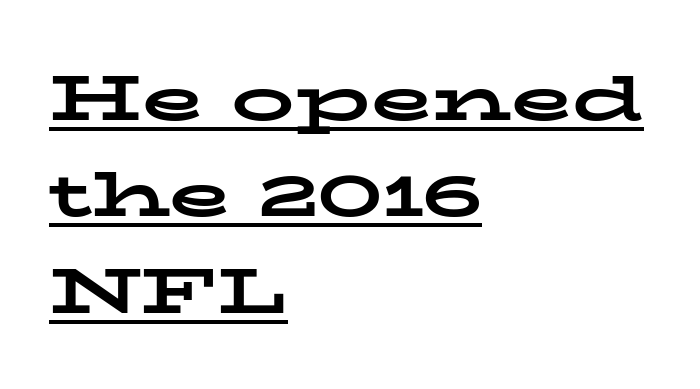
This is underlined copy, the kind a proofreader might mark for attention. Tracking here is standard; glyphs follow each other at the usual distance. Horizontal alignment here is leftward, the default for most running prose. Notice how thick the strokes are: this is what a full bold looks like.
